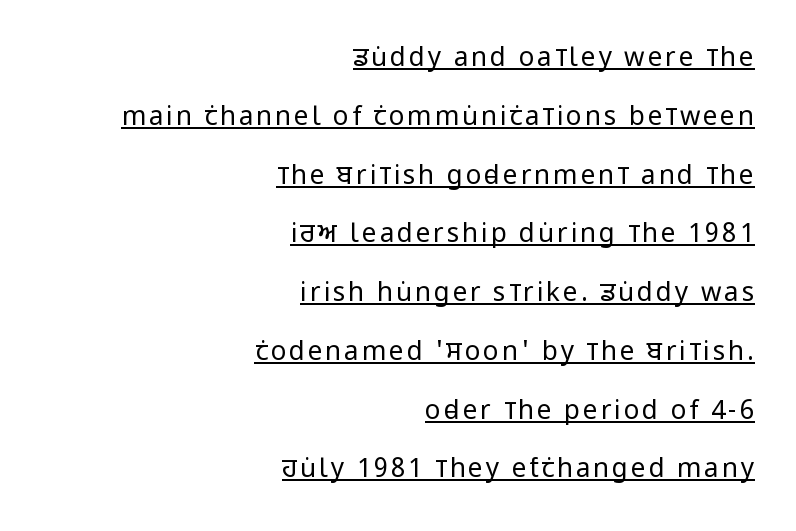
Q: Is the text bold? A: No.
Q: Is the text italic (slanted)? A: No, it is upright.
Q: Is the text underlined? A: Yes.
Q: How is the paragraph aligned? A: Right-aligned.
Q: Is the spacing between lines tight, normal or loose? A: Loose.
